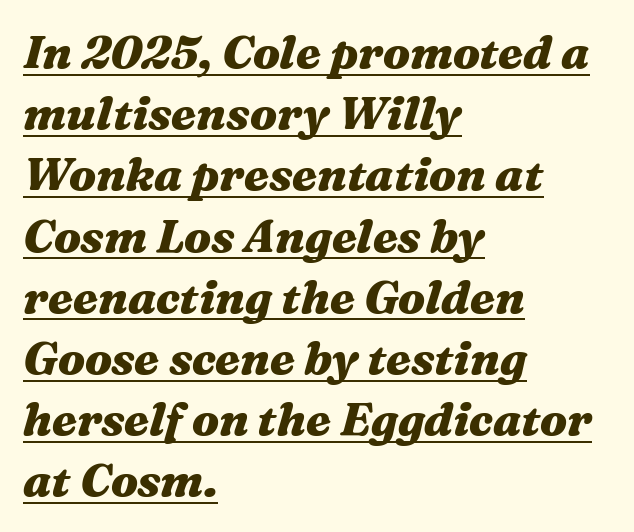
{"italic": "yes", "lean": "right", "slant_degrees": 16, "bold": "yes", "weight": "heavy", "width": "wide", "stroke_contrast": "medium", "x_height": "medium", "monospaced": "no", "underline": "yes", "align": "left", "line_spacing": "normal", "line_spacing_ratio": 1.33, "letter_spacing": "normal", "letter_spacing_em": 0.0, "glyph_px": 46}
